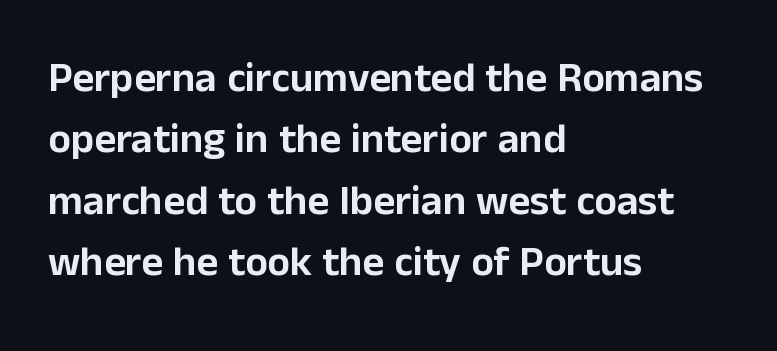
{"serif": "no", "italic": "no", "width": "normal", "stroke_contrast": "low", "x_height": "medium", "monospaced": "no", "underline": "no", "align": "left", "line_spacing": "normal", "line_spacing_ratio": 1.46, "letter_spacing": "normal", "letter_spacing_em": 0.0, "glyph_px": 42}
